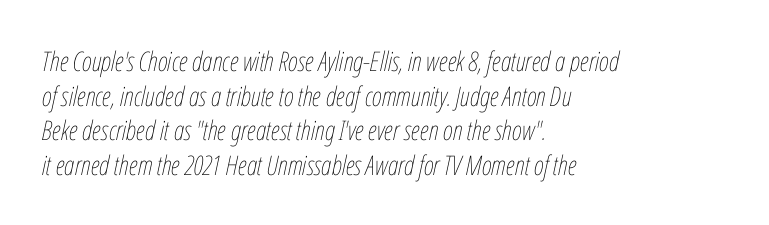
Q: Is the text bold? A: No.
Q: Is the text italic (slanted)? A: Yes, it leans right by about 12 degrees.
Q: Is the text underlined? A: No.
Q: How is the paragraph aligned? A: Left-aligned.
Q: Is the spacing between letters normal or unusually wide? A: Normal.
Q: Is the spacing between lines tight, normal or loose? A: Normal.
